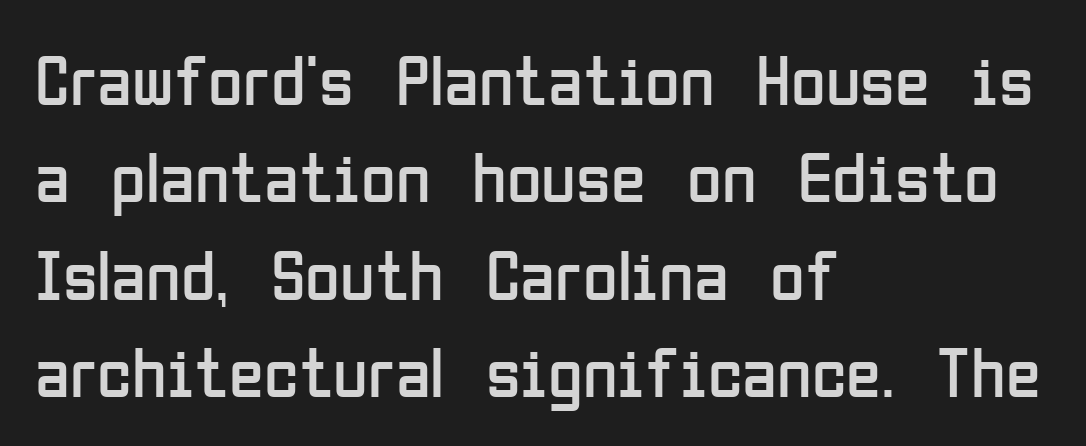
{"serif": "no", "italic": "no", "bold": "no", "weight": "regular", "width": "condensed", "stroke_contrast": "low", "x_height": "medium", "monospaced": "no", "underline": "no", "align": "left", "line_spacing": "normal", "line_spacing_ratio": 1.37, "letter_spacing": "normal", "letter_spacing_em": 0.0, "glyph_px": 71}
